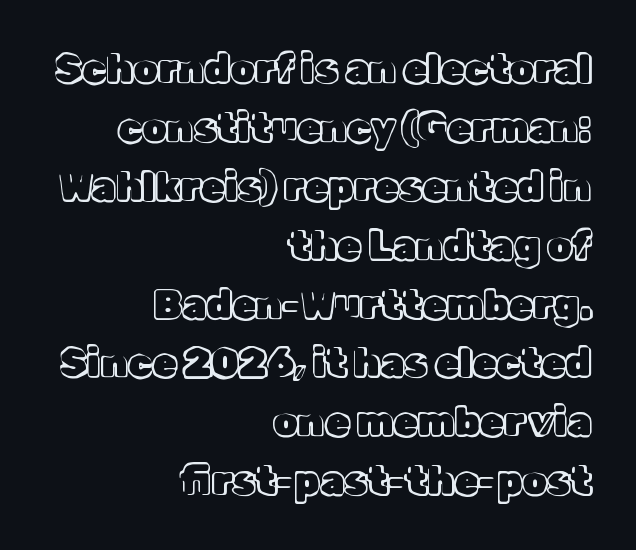
The image shows 39 px text type, upright; set right-aligned, normal line spacing (1.51x), normal letter spacing, not underlined; a medium x-height.
